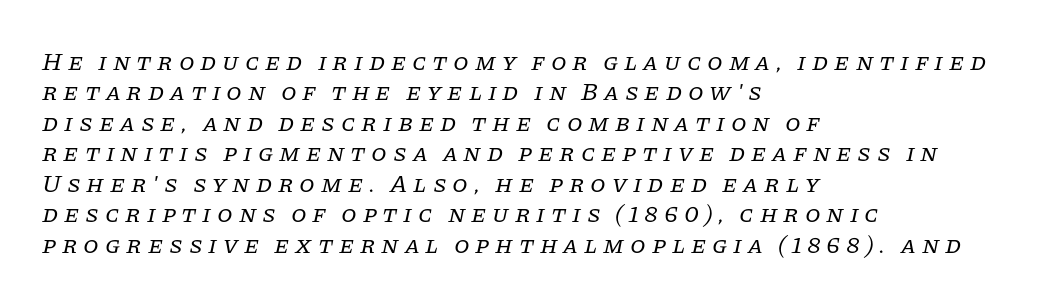
The setting favours the left margin, as ordinary paragraphs usually do. Nothing heavy about these letters — not bold at all. In terms of letterspacing, this is a distinctly airy, spread setting. A typesetter would mark this as italic. The space directly below the letters is spotless.
